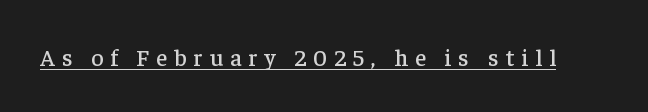
Q: Is the text italic (slanted)? A: No, it is upright.
Q: Is the text underlined? A: Yes.
Q: Is the spacing between letters normal or unusually wide? A: Unusually wide.
